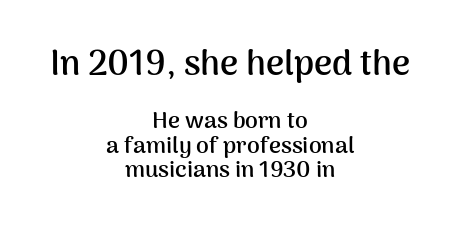
Each row of text sits above clean, open space. Note the varied advance widths — an 'i' is clearly narrower than an 'm'. The rendering shows plain stroke endings on the letterforms — a sans-serif design. Does the leading feel generous? Not at all — it's pinched.
